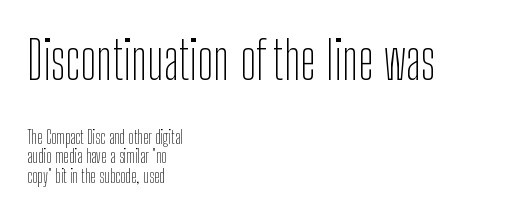
In terms of leading, this rendering errs on the cramped side. Unmarked baselines from the first word to the last. This reads as an unemphasized weight, regular at the heaviest. Every character sits straight up, as roman type does.
